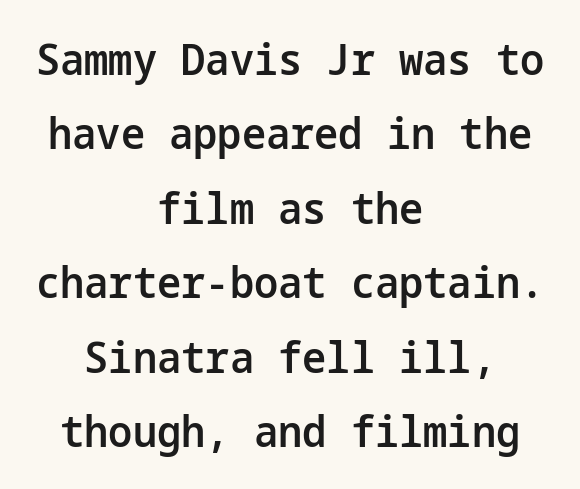
The image shows 43 px semibold sans-serif type, upright; set centered, line spacing 1.73x, normal letter spacing, not underlined; low stroke contrast and a medium x-height.
